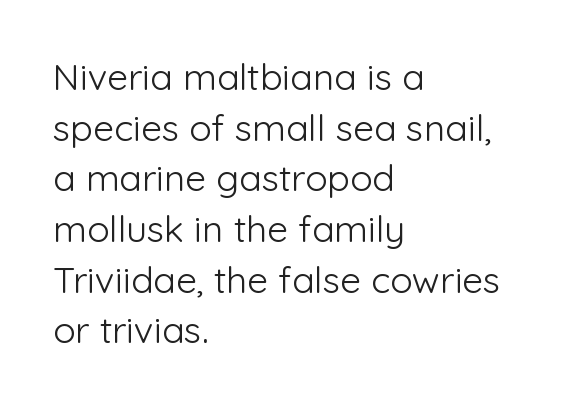
{"serif": "no", "italic": "no", "bold": "no", "weight": "light", "width": "normal", "stroke_contrast": "low", "x_height": "medium", "monospaced": "no", "underline": "no", "align": "left", "line_spacing": "normal", "line_spacing_ratio": 1.37, "letter_spacing": "normal", "letter_spacing_em": 0.0, "glyph_px": 37}
